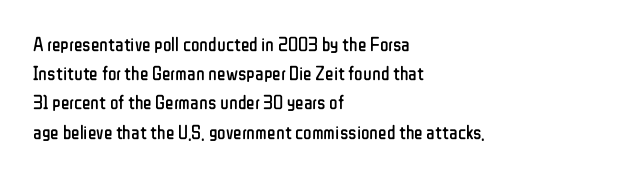
{"italic": "no", "bold": "no", "underline": "no", "align": "left", "line_spacing": "normal", "line_spacing_ratio": 1.46, "letter_spacing": "normal", "letter_spacing_em": 0.0, "glyph_px": 20}
